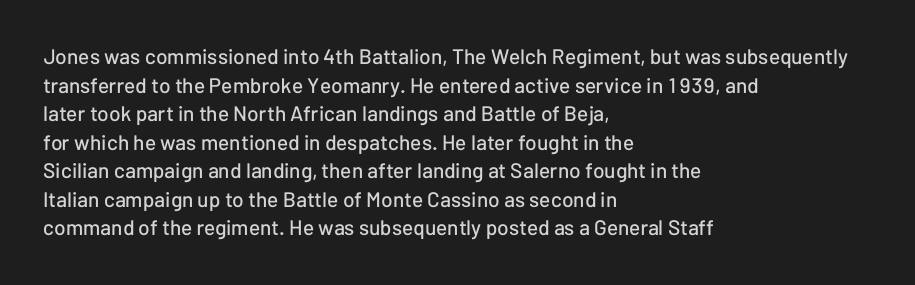
The rendering keeps characters at their native spacing. Does the lettering tilt? It doesn't — this is upright. Descender tails drop into unmarked territory. The lines sit at an ordinary, default distance from one another. One-word summary of the alignment: left.
